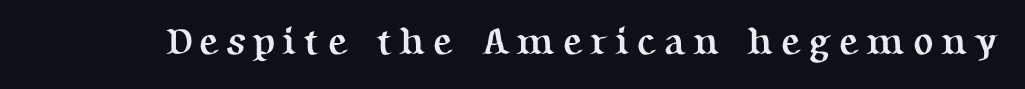
Q: Is the text bold? A: Yes.
Q: Is the text italic (slanted)? A: No, it is upright.
Q: Is the typeface a serif or a sans-serif typeface? A: Serif.
Q: Is the text underlined? A: No.
Q: Is the spacing between letters normal or unusually wide? A: Unusually wide.
Q: Width (condensed, normal, or wide)? A: Normal.
Q: Stroke contrast? A: Medium.
Q: x-height? A: Medium.
Q: Monospaced? A: No.
